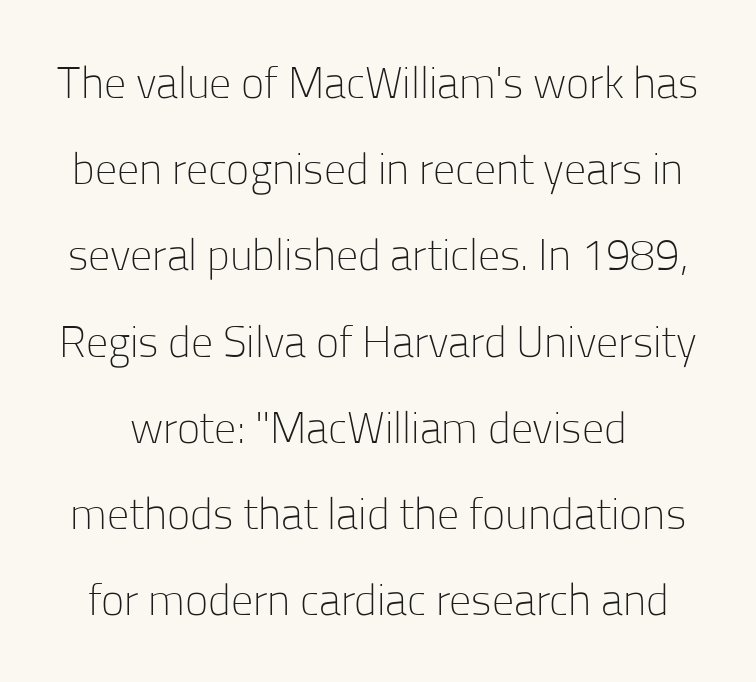
A typesetter would call this zero additional tracking. The lines are spread far apart with generous leading. The string is rendered with underlining switched off. Letterform terminals end flat and unadorned throughout the passage. The letters stand straight up with perfectly vertical stems.
